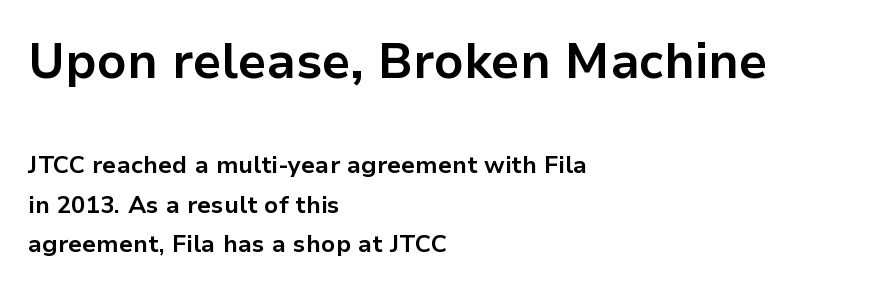
Do the letters lean? They stand straight. The face used here has the dense, thick strokes of a bold. Of the two passages, the one on top uses the larger point size. The text block is weighted toward the left margin, trailing off unevenly rightward.
